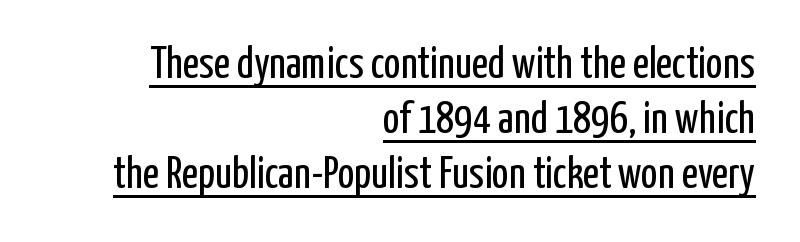
The letters carry no serifs — their stems end cleanly without finishing strokes. These lines are rendered in a variable-pitch font. Reading down the column, the eye jumps a familiar distance to each next line. No heavy texture on the line: the type isn't bold. Every row of glyphs terminates at an identical x-position on the right.
